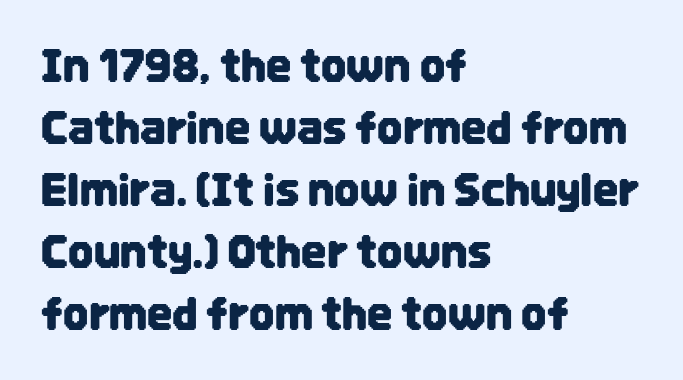
The image shows 44 px condensed sans-serif type, upright; set left-aligned, normal line spacing (1.41x), normal letter spacing, not underlined; low stroke contrast and a large x-height.
